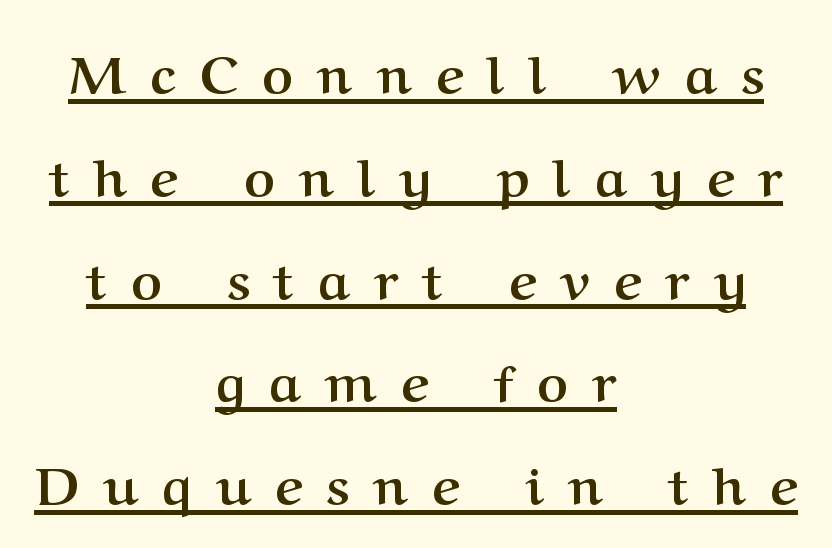
{"serif": "yes", "italic": "no", "bold": "yes", "weight": "semibold", "width": "normal", "stroke_contrast": "medium", "x_height": "medium", "monospaced": "no", "underline": "yes", "align": "center", "line_spacing": "loose", "line_spacing_ratio": 1.94, "letter_spacing": "wide", "letter_spacing_em": 0.46, "glyph_px": 53}
